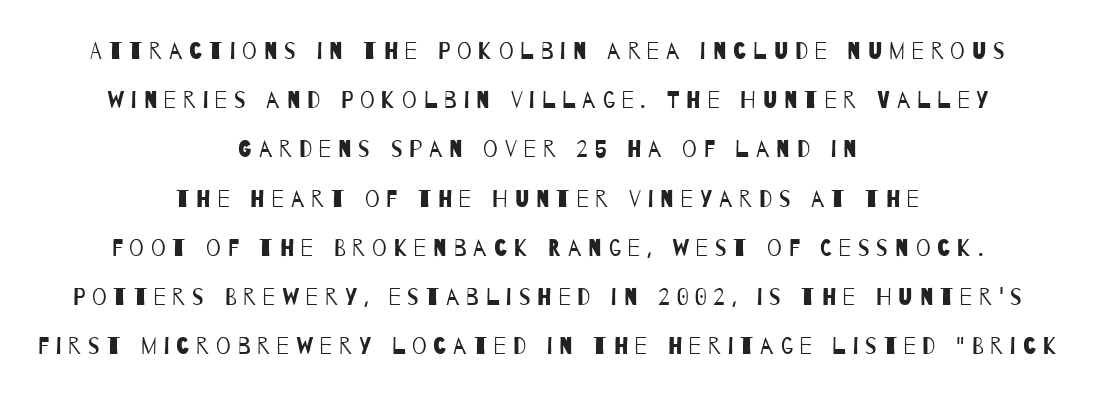
Q: Is the text bold? A: No.
Q: Is the text underlined? A: No.
Q: How is the paragraph aligned? A: Centered.
Q: Is the spacing between letters normal or unusually wide? A: Unusually wide.
Q: Is the spacing between lines tight, normal or loose? A: Loose.
